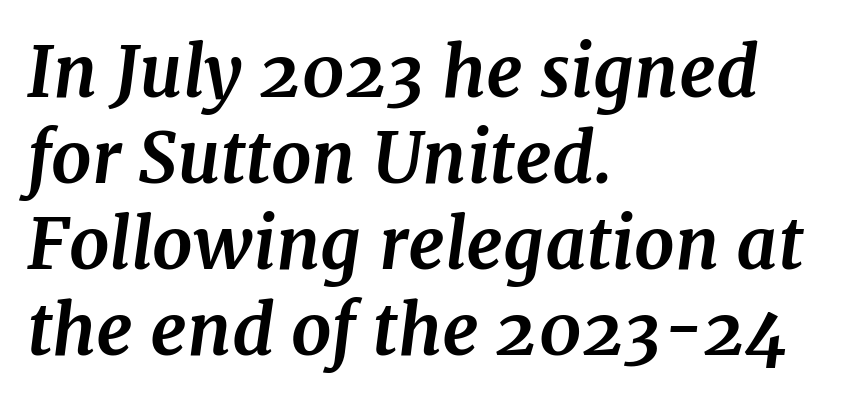
Each letter keeps its own natural width here, so spacing adapts to shape. Words appear dense and cohesive because spacing is normal. Any mark beneath the type? The region is blank. The typeface chosen for these lines features serifs.
